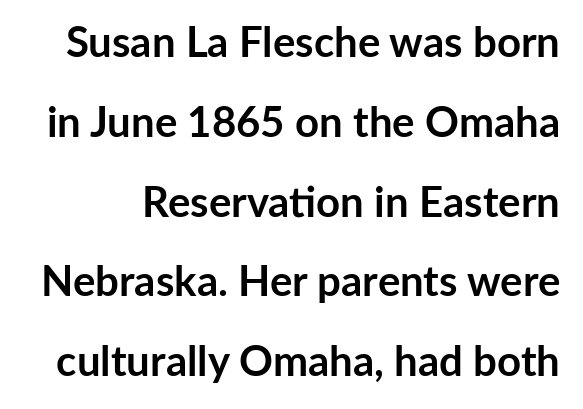
Q: Is the text bold? A: Yes.
Q: Is the text italic (slanted)? A: No, it is upright.
Q: Is the typeface a serif or a sans-serif typeface? A: Sans-serif.
Q: Is the text underlined? A: No.
Q: Is the spacing between letters normal or unusually wide? A: Normal.
Q: Is the spacing between lines tight, normal or loose? A: Loose.
Q: Width (condensed, normal, or wide)? A: Normal.
Q: Stroke contrast? A: Low.
Q: x-height? A: Medium.
Q: Monospaced? A: No.
